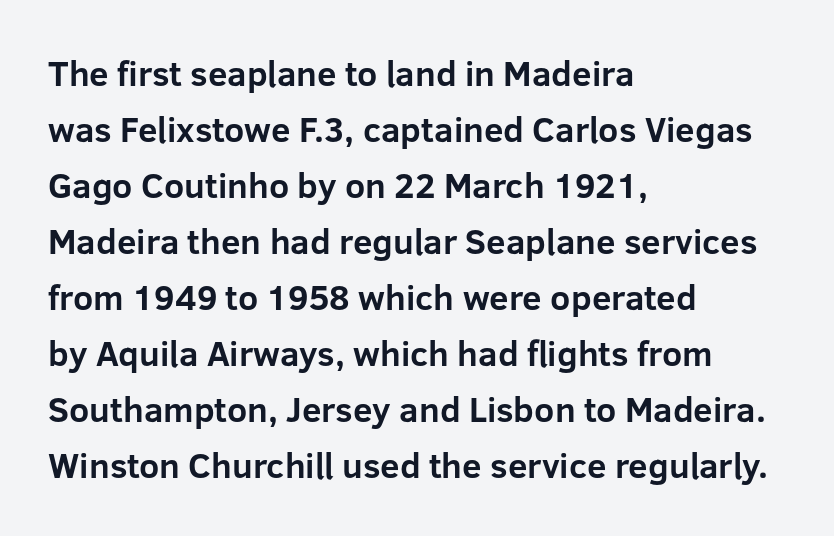
{"serif": "no", "italic": "no", "bold": "yes", "weight": "bold", "width": "normal", "stroke_contrast": "low", "x_height": "medium", "monospaced": "no", "underline": "no", "align": "left", "line_spacing": "normal", "line_spacing_ratio": 1.6, "letter_spacing": "normal", "letter_spacing_em": 0.0, "glyph_px": 35}
